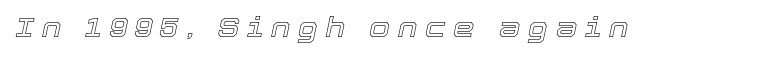
The passage shown is not underscored anywhere. The passage shown leans; its letterforms are oblique. Honestly, the letter spacing is so wide it's the main thing you notice.
